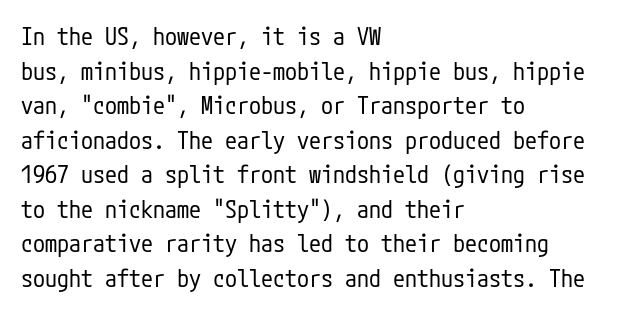
{"italic": "no", "bold": "no", "underline": "no", "align": "left", "line_spacing": "normal", "line_spacing_ratio": 1.44, "letter_spacing": "normal", "letter_spacing_em": 0.0, "glyph_px": 24}
